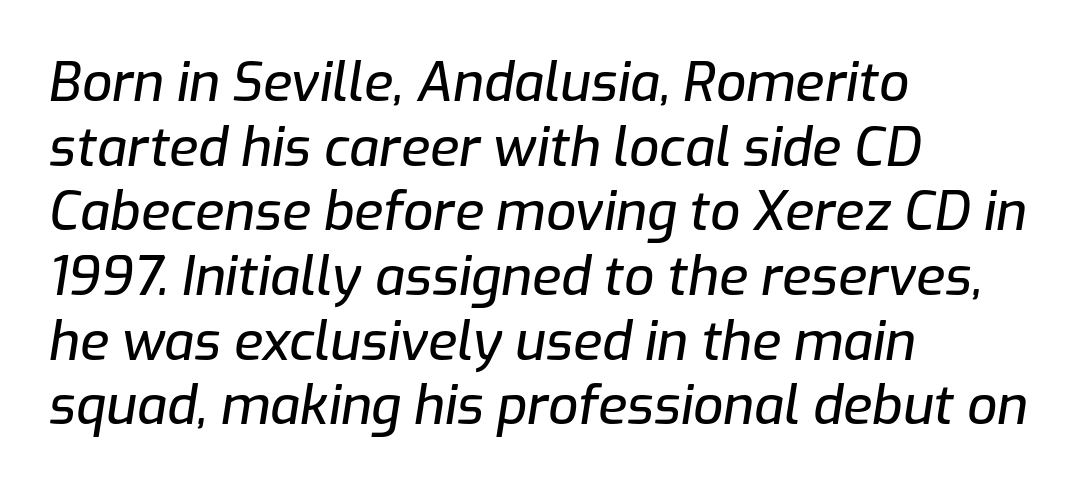
Q: Is the text italic (slanted)? A: Yes, it leans right by about 9 degrees.
Q: Is the text underlined? A: No.
Q: How is the paragraph aligned? A: Left-aligned.
Q: Is the spacing between letters normal or unusually wide? A: Normal.
Q: Width (condensed, normal, or wide)? A: Normal.
Q: Stroke contrast? A: Low.
Q: x-height? A: Medium.
Q: Monospaced? A: No.
